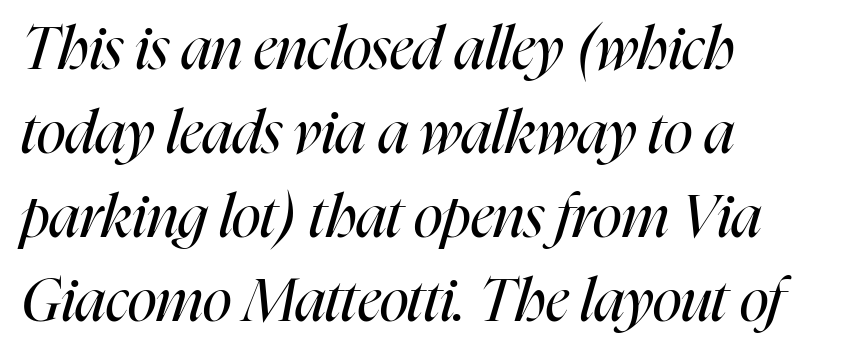
Q: Is the text bold? A: No.
Q: Is the text italic (slanted)? A: Yes, it leans right by about 16 degrees.
Q: Is the text underlined? A: No.
Q: How is the paragraph aligned? A: Left-aligned.
Q: Is the spacing between letters normal or unusually wide? A: Normal.
Q: Is the spacing between lines tight, normal or loose? A: Normal.
Q: Width (condensed, normal, or wide)? A: Condensed.
Q: Stroke contrast? A: High.
Q: x-height? A: Medium.
Q: Monospaced? A: No.
